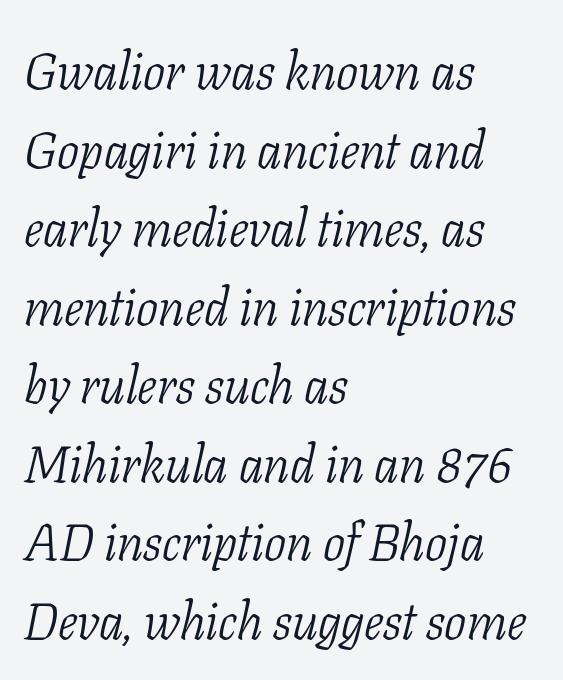
{"serif": "yes", "italic": "yes", "lean": "right", "slant_degrees": 11, "bold": "no", "weight": "light", "width": "condensed", "stroke_contrast": "low", "x_height": "medium", "monospaced": "no", "underline": "no", "align": "left", "line_spacing": "normal", "line_spacing_ratio": 1.51, "letter_spacing": "normal", "letter_spacing_em": 0.0, "glyph_px": 52}
